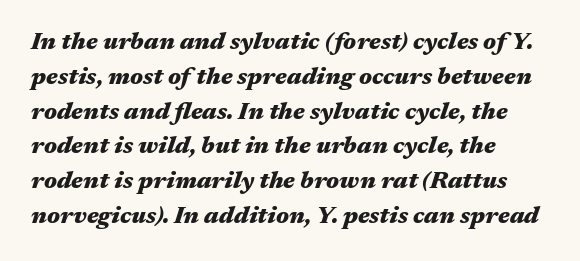
The image shows 24 px bold type, italic (leaning right); set left-aligned, normal line spacing (1.45x), normal letter spacing, not underlined.
